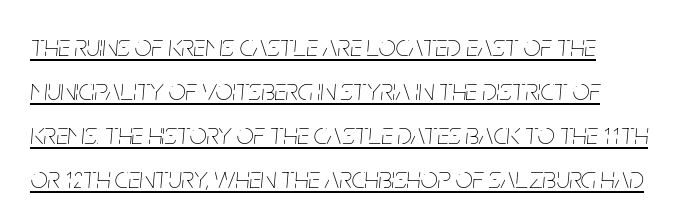
The image shows 30 px thin, condensed type, italic (leaning right); set left-aligned, normal line spacing (1.47x), normal letter spacing, underlined; low stroke contrast and a large x-height.
